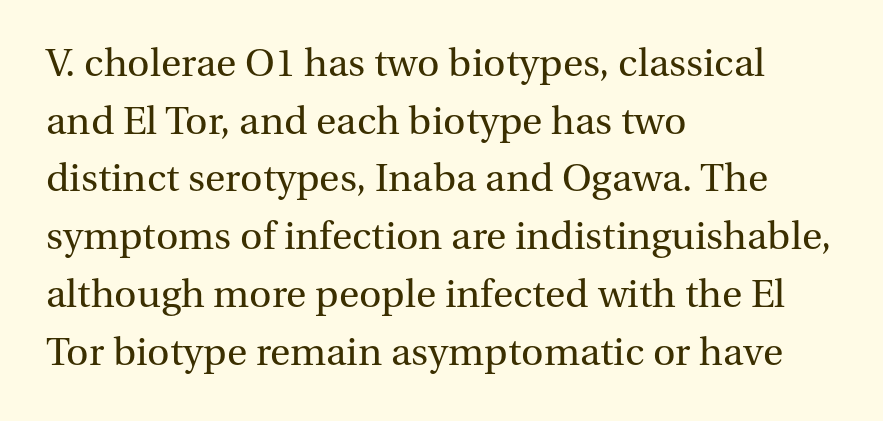
Unlike italic type, these characters show no tilt at all. You could call the tracking neutral — neither tight nor loose. These lines sit exactly where default settings would place them. Each letter keeps its own natural width here, so spacing adapts to shape.
